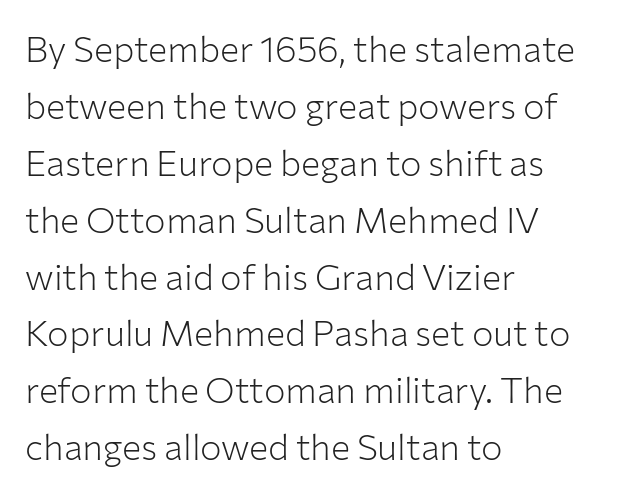
The image shows 36 px light sans-serif type, upright; set left-aligned, normal line spacing (1.58x), normal letter spacing, not underlined; low stroke contrast and a medium x-height.
